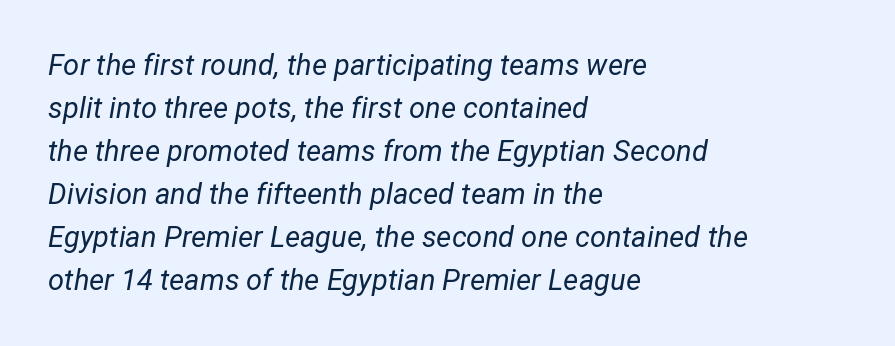
Q: Is the text bold? A: No.
Q: Is the text italic (slanted)? A: Yes, it leans right by about 12 degrees.
Q: Is the text underlined? A: No.
Q: How is the paragraph aligned? A: Left-aligned.
Q: Is the spacing between letters normal or unusually wide? A: Normal.
Q: Is the spacing between lines tight, normal or loose? A: Normal.
Q: Width (condensed, normal, or wide)? A: Normal.
Q: Stroke contrast? A: Low.
Q: x-height? A: Medium.
Q: Monospaced? A: No.
